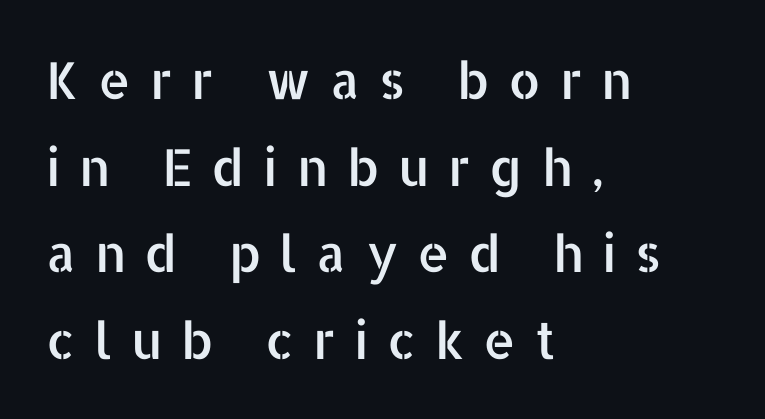
{"serif": "no", "italic": "no", "width": "normal", "stroke_contrast": "low", "x_height": "medium", "monospaced": "no", "underline": "no", "align": "left", "line_spacing": "normal", "line_spacing_ratio": 1.7, "letter_spacing": "wide", "letter_spacing_em": 0.37, "glyph_px": 51}
